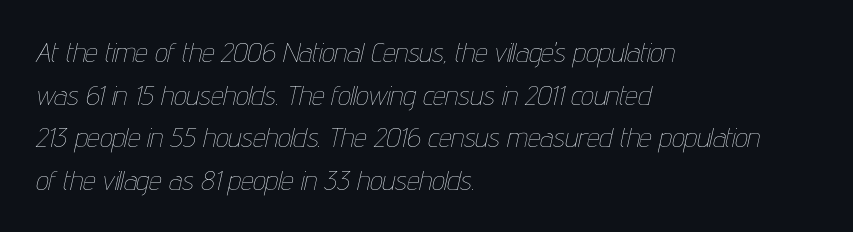
{"italic": "yes", "lean": "right", "slant_degrees": 12, "bold": "no", "weight": "thin", "width": "condensed", "stroke_contrast": "low", "x_height": "medium", "monospaced": "no", "underline": "no", "align": "left", "line_spacing": "normal", "line_spacing_ratio": 1.52, "letter_spacing": "normal", "letter_spacing_em": 0.0, "glyph_px": 28}
